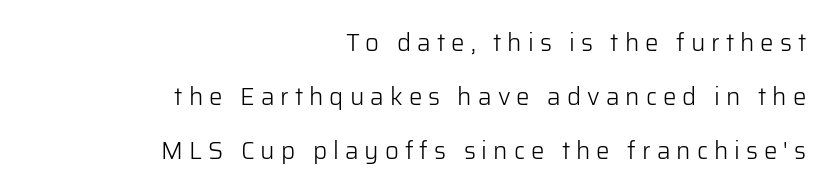
Honestly, the letter spacing is so wide it's the main thing you notice. Beneath every word, the page is bare. A roman cut, with each character standing at attention. How would I describe the line gaps? Wide and relaxed. Reading down the block, your eye finds every line finishing at a fixed right position.
